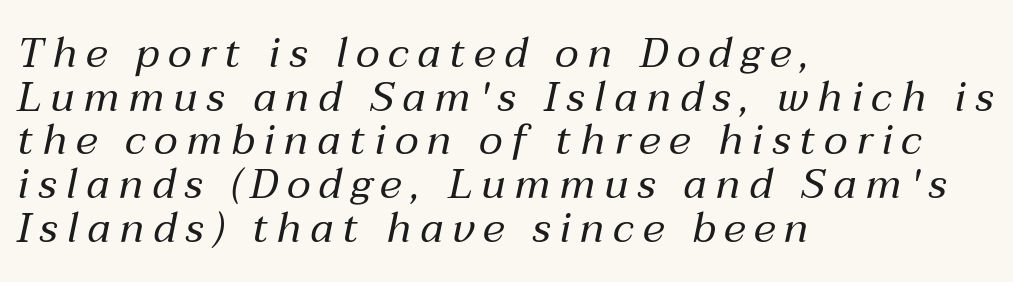
Q: Is the text bold? A: No.
Q: Is the text italic (slanted)? A: Yes, it leans right by about 12 degrees.
Q: Is the text underlined? A: No.
Q: How is the paragraph aligned? A: Left-aligned.
Q: Is the spacing between letters normal or unusually wide? A: Unusually wide.
Q: Is the spacing between lines tight, normal or loose? A: Tight.
Q: Width (condensed, normal, or wide)? A: Normal.
Q: Stroke contrast? A: Medium.
Q: x-height? A: Medium.
Q: Monospaced? A: No.
